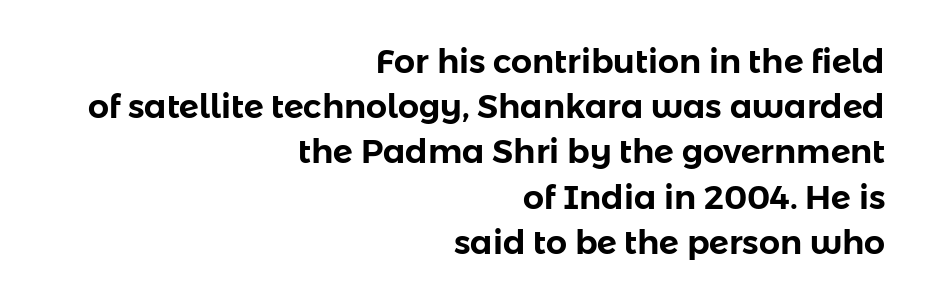
Q: Is the text italic (slanted)? A: No, it is upright.
Q: Is the typeface a serif or a sans-serif typeface? A: Sans-serif.
Q: Is the text underlined? A: No.
Q: How is the paragraph aligned? A: Right-aligned.
Q: Is the spacing between letters normal or unusually wide? A: Normal.
Q: Is the spacing between lines tight, normal or loose? A: Normal.
Q: Width (condensed, normal, or wide)? A: Normal.
Q: Stroke contrast? A: Low.
Q: x-height? A: Medium.
Q: Monospaced? A: No.
